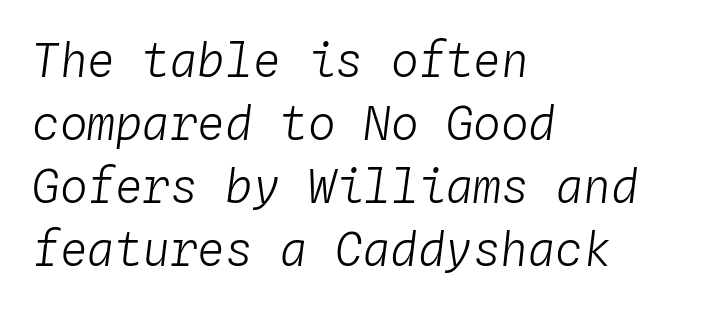
Rule under the text: the space is simply empty. Honestly, the row spacing looks completely unremarkable. The strokes carry an ordinary text weight at most. The lines are quadded left.
